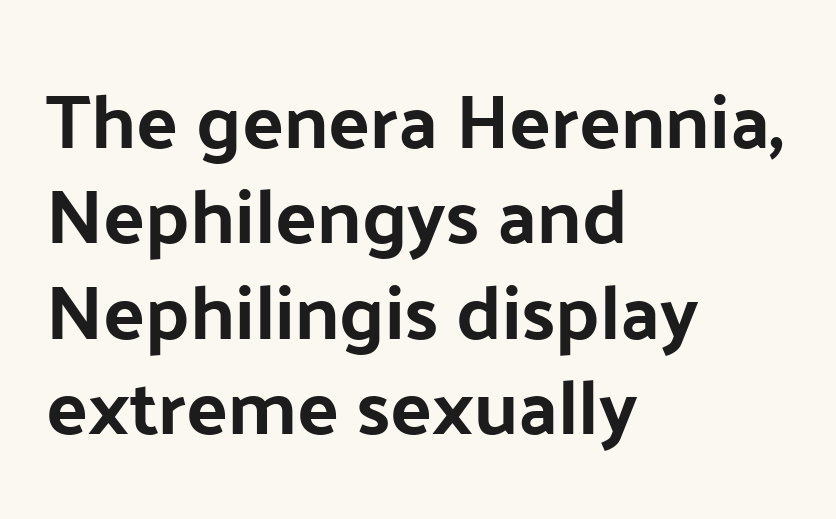
Q: Is the text italic (slanted)? A: No, it is upright.
Q: Is the typeface a serif or a sans-serif typeface? A: Sans-serif.
Q: Is the text underlined? A: No.
Q: How is the paragraph aligned? A: Left-aligned.
Q: Is the spacing between letters normal or unusually wide? A: Normal.
Q: Width (condensed, normal, or wide)? A: Normal.
Q: Stroke contrast? A: Low.
Q: x-height? A: Medium.
Q: Monospaced? A: No.
